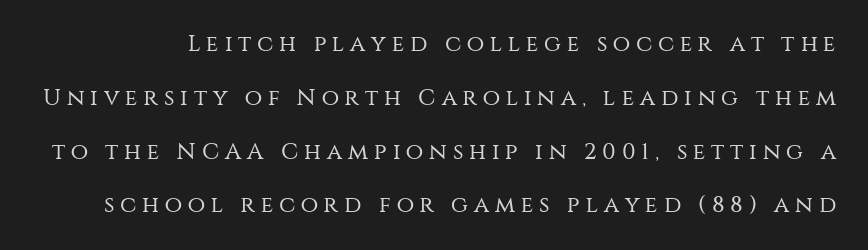
{"italic": "no", "bold": "no", "underline": "no", "line_spacing": "loose", "line_spacing_ratio": 2.34, "letter_spacing": "wide", "letter_spacing_em": 0.25, "glyph_px": 23}
